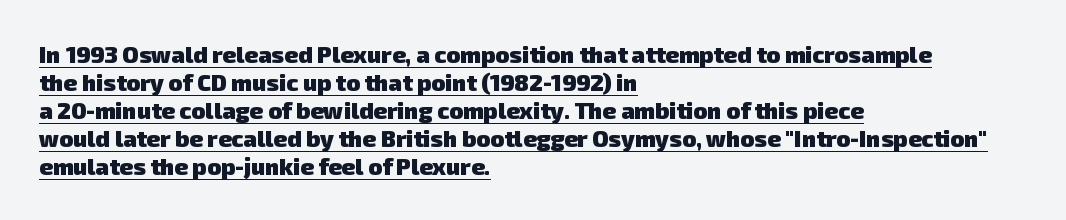
The image shows 23 px bold type; set left-aligned, line spacing 1.22x, normal letter spacing, underlined.
